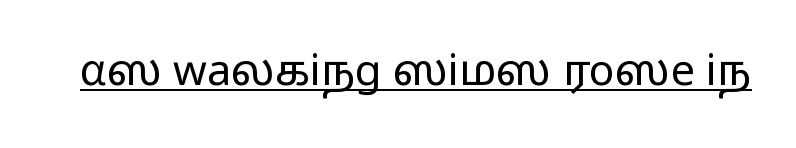
Q: Is the text bold? A: No.
Q: Is the text italic (slanted)? A: No, it is upright.
Q: Is the typeface a serif or a sans-serif typeface? A: Sans-serif.
Q: Is the text underlined? A: Yes.
Q: Is the spacing between letters normal or unusually wide? A: Normal.
Q: Width (condensed, normal, or wide)? A: Wide.
Q: Stroke contrast? A: Low.
Q: x-height? A: Medium.
Q: Monospaced? A: No.
